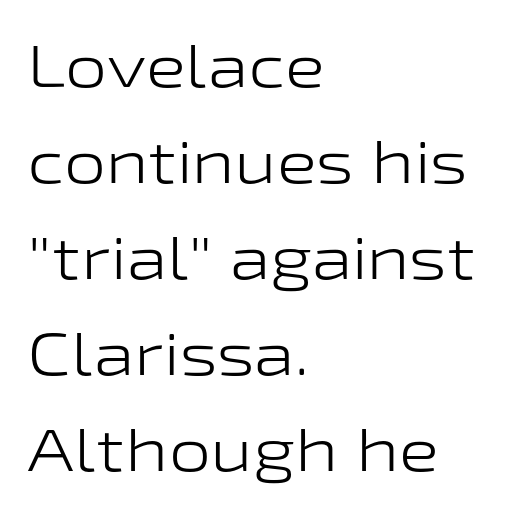
Lines of text with bare space underneath. The rendering uses a moderate line-height, typical for paragraphs. Spacing between characters is what you'd get straight out of the box. The text block is weighted toward the left margin, trailing off unevenly rightward. Does the lettering tilt? It doesn't — this is upright. No letter is thick-stroked: the sample isn't bold.
